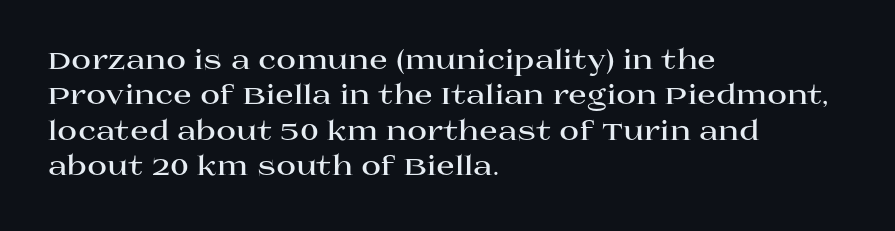
{"italic": "no", "bold": "yes", "underline": "no", "align": "left", "line_spacing": "normal", "line_spacing_ratio": 1.31, "letter_spacing": "normal", "letter_spacing_em": 0.0, "glyph_px": 27}
